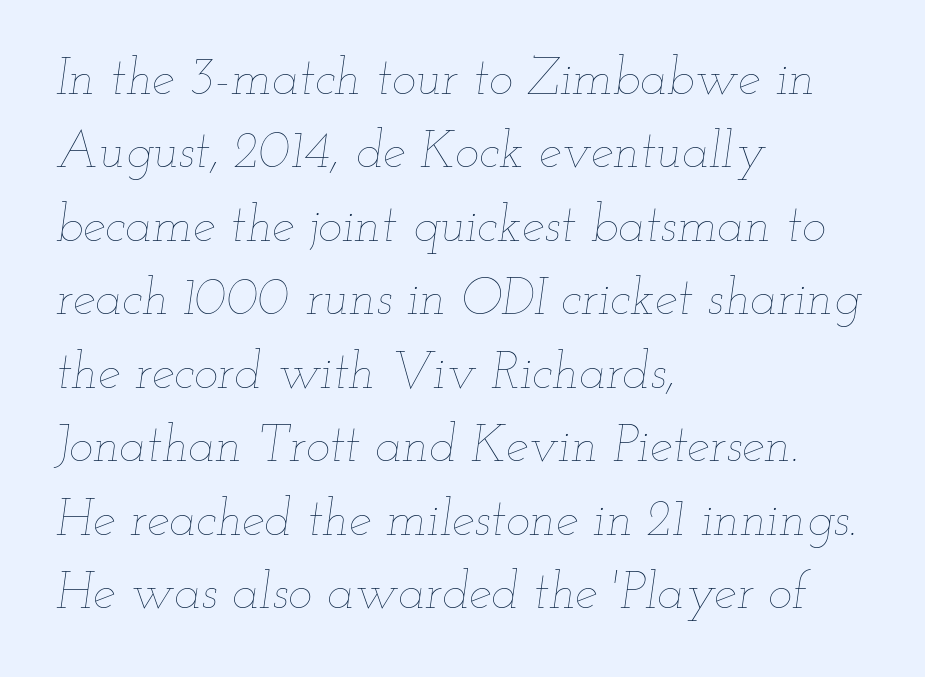
The image shows 51 px thin, wide type, italic (leaning right); set left-aligned, normal line spacing (1.44x), normal letter spacing, not underlined; low stroke contrast and a small x-height.
